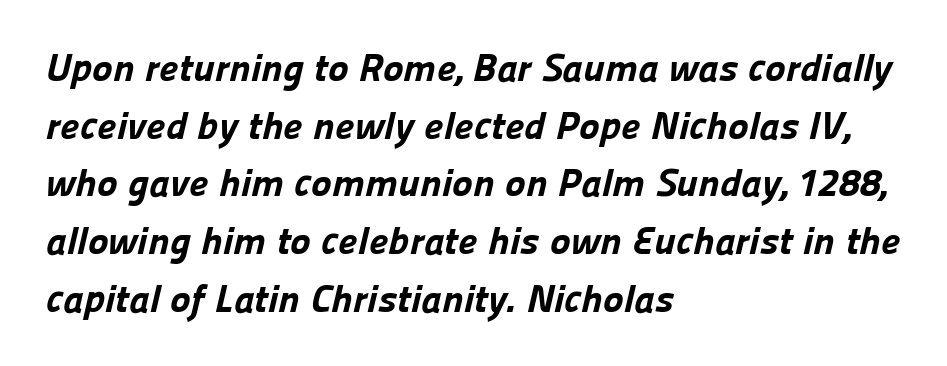
Character widths vary here, with narrow letters taking less room than wide ones. A normal amount of white space separates one row of letters from the next. Typesetter's note: full bold, strokes at maximum text heaviness. Does the copy run flush right? No — it runs flush left.
